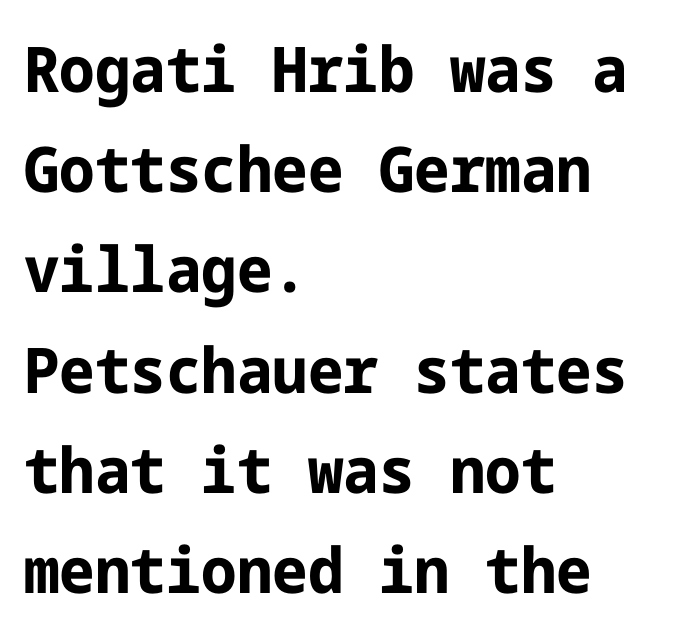
The paragraph has a hard left edge and a soft right edge. It's the straight-up-and-down kind of type. Students, this is bold: see how much ink each stroke carries. Vertically, the passage feels balanced, rows spaced as you'd expect. Students, note that the glyphs here touch the page at normal intervals. Serifs: no, the terminals of the letterforms are clean.
